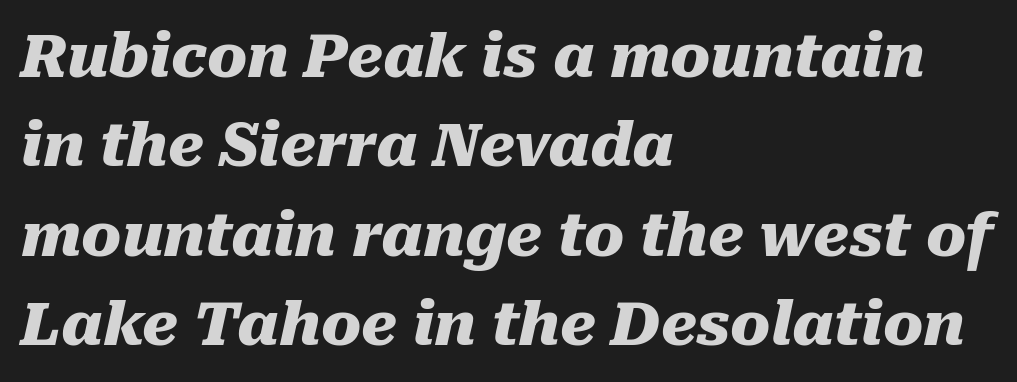
{"italic": "yes", "lean": "right", "slant_degrees": 10, "bold": "yes", "weight": "heavy", "width": "normal", "stroke_contrast": "medium", "x_height": "medium", "monospaced": "no", "underline": "no", "align": "left", "line_spacing": "normal", "line_spacing_ratio": 1.49, "letter_spacing": "normal", "letter_spacing_em": 0.0, "glyph_px": 60}
